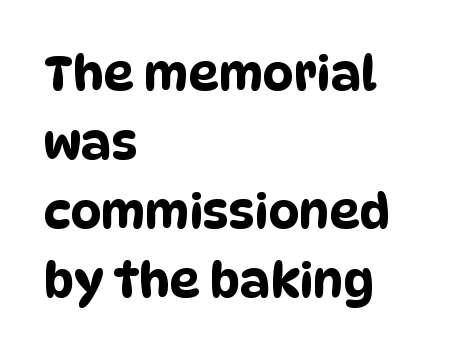
Q: Is the typeface a serif or a sans-serif typeface? A: Sans-serif.
Q: Is the text underlined? A: No.
Q: How is the paragraph aligned? A: Left-aligned.
Q: Is the spacing between letters normal or unusually wide? A: Normal.
Q: Is the spacing between lines tight, normal or loose? A: Normal.
Q: Width (condensed, normal, or wide)? A: Condensed.
Q: Stroke contrast? A: Low.
Q: x-height? A: Large.
Q: Monospaced? A: No.
